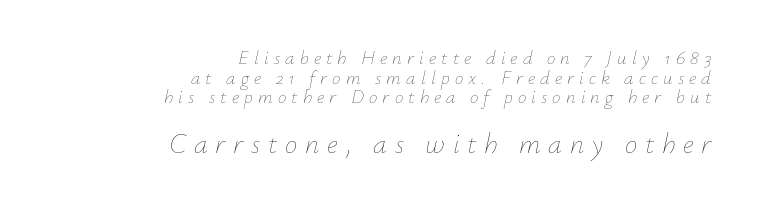
The image shows 28 px thin type, italic (leaning right); set right-aligned, tight line spacing (1.03x), unusually wide letter spacing (+0.27 em), not underlined; the second (bottom) block is 1.47x larger; low stroke contrast and a small x-height.
